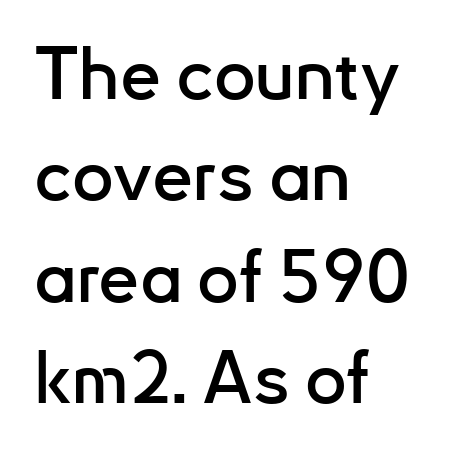
The letters advance in unequal steps, a hallmark of proportional type. No extra tracking has been applied to these lines. Quick note: underline off. What's the leading like? Ordinary, nothing unusual.
